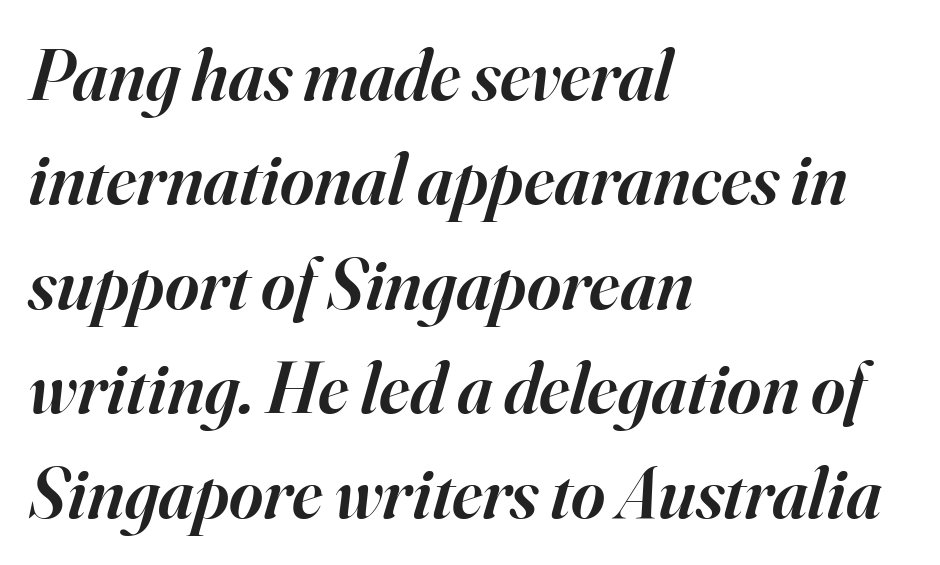
{"serif": "yes", "italic": "yes", "lean": "right", "slant_degrees": 16, "bold": "semi", "weight": "semibold", "width": "normal", "stroke_contrast": "high", "x_height": "small", "monospaced": "no", "underline": "no", "align": "left", "line_spacing": "normal", "line_spacing_ratio": 1.43, "letter_spacing": "normal", "letter_spacing_em": 0.0, "glyph_px": 73}
